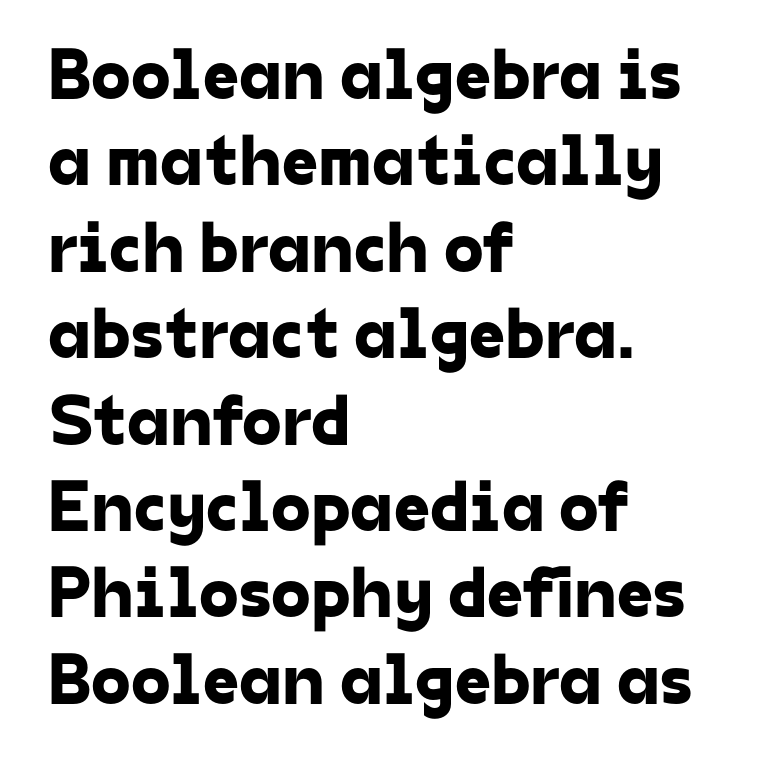
Does the type have serifs? No, each stem ends abruptly. A typesetter would call this proportional, since set widths differ per character. Decoration check: the copy has no underline. Is the letter spacing exaggerated? No — it looks like the ordinary default.
